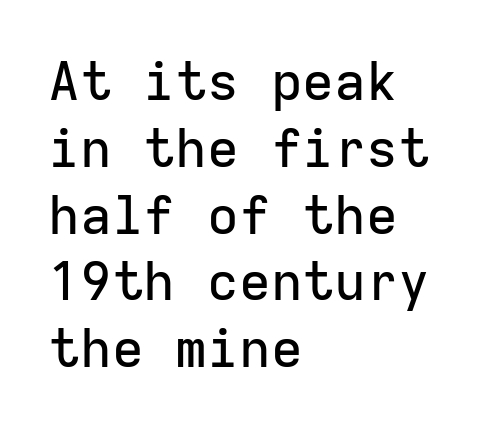
The image shows 53 px sans-serif type, upright, monospaced; set left-aligned, normal line spacing (1.26x), normal letter spacing, not underlined; low stroke contrast and a medium x-height.
